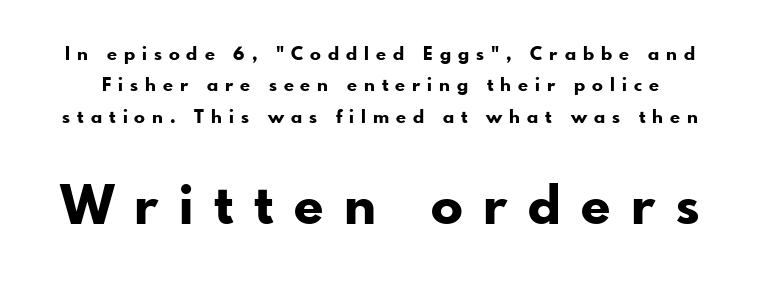
Nope, no serifs anywhere on these letters. Whoever set this made the second block the dominant, larger element. Characters remain perfectly vertical along every line. Someone cranked the tracking dial way up on this one.
